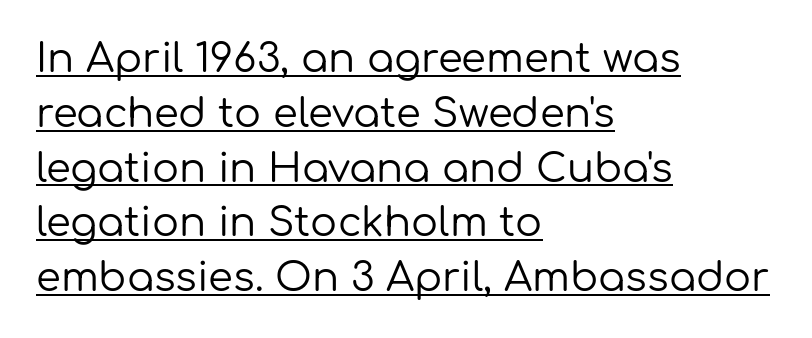
{"serif": "no", "italic": "no", "bold": "no", "weight": "regular", "width": "normal", "stroke_contrast": "low", "x_height": "medium", "monospaced": "no", "underline": "yes", "align": "left", "line_spacing": "normal", "line_spacing_ratio": 1.37, "letter_spacing": "normal", "letter_spacing_em": 0.0, "glyph_px": 40}
